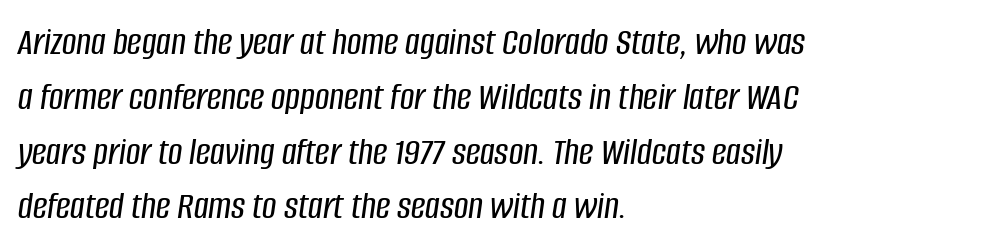
Teacher's note: observe the even left margin — that is flush-left alignment. Every character sits at an angle, as italics do. Spacing between characters is what you'd get straight out of the box. Underlining? Definitely not there. Varying glyph widths throughout — classic text-font behaviour. Honestly, the row spacing looks completely unremarkable.
